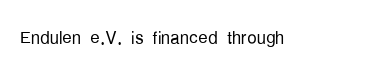
The image shows 24 px text type, upright; set normal letter spacing, not underlined.
